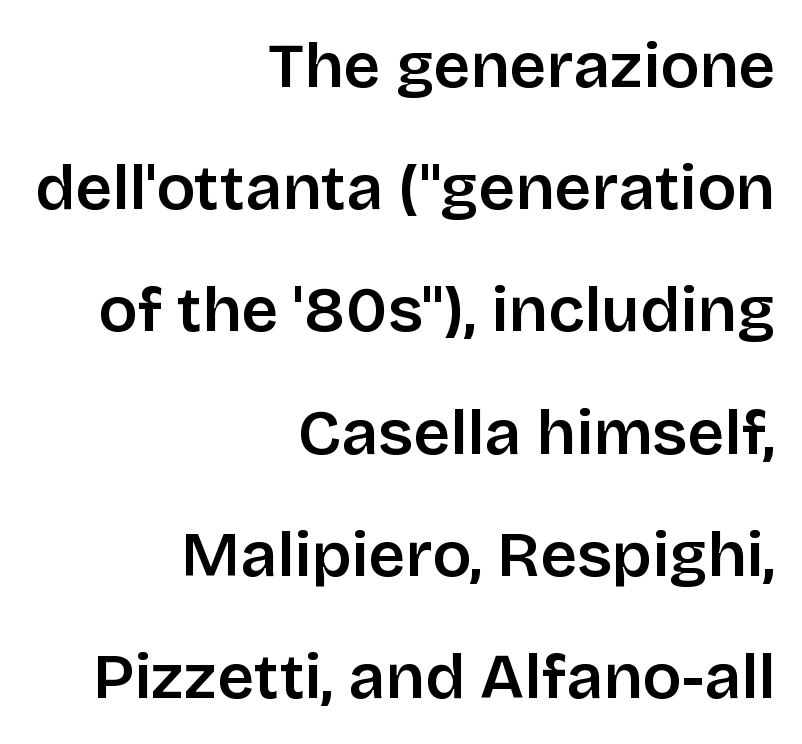
{"serif": "no", "italic": "no", "bold": "semi", "weight": "semibold", "width": "normal", "stroke_contrast": "low", "x_height": "large", "monospaced": "no", "underline": "no", "align": "right", "line_spacing": "loose", "line_spacing_ratio": 1.91, "letter_spacing": "normal", "letter_spacing_em": 0.0, "glyph_px": 64}
